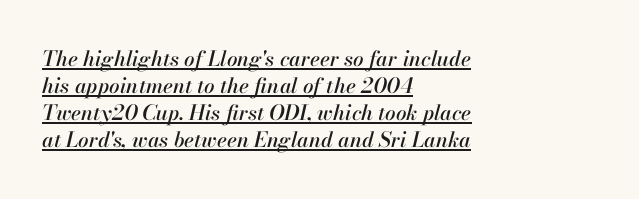
The image shows 21 px text type, italic (leaning right); set left-aligned, normal line spacing (1.29x), normal letter spacing, underlined.
